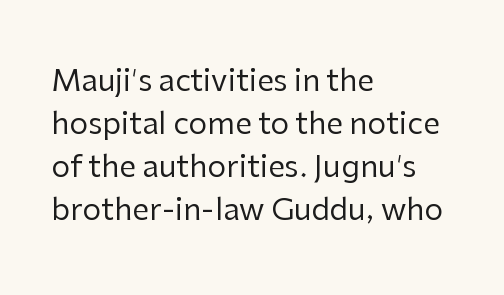
Classification — sans serif. Words appear dense and cohesive because spacing is normal. The cut favours lightness, reaching ordinary text weight at its darkest. Honestly, there is no underline to notice here at all. The space between consecutive lines is moderate.
